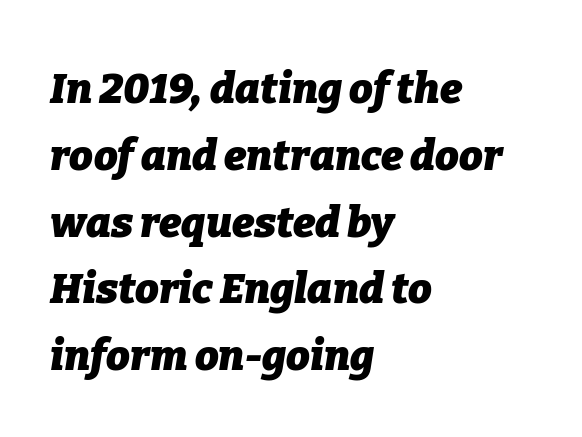
Descenders hang freely into open space. The font's italic variant was chosen for this text. Is this a fixed-width face? No — the glyphs have proportional, varying widths. Quick note: interline space is typical. There is no visible air inserted between adjacent glyphs. This rendering uses left alignment, leaving the right contour irregular.
